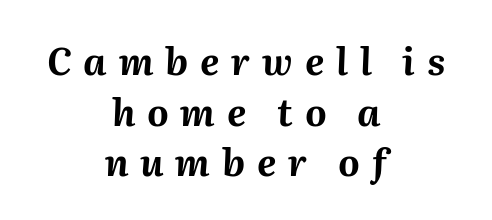
Q: Is the text bold? A: Yes.
Q: Is the text italic (slanted)? A: Yes, it leans right by about 2 degrees.
Q: Is the text underlined? A: No.
Q: How is the paragraph aligned? A: Centered.
Q: Is the spacing between letters normal or unusually wide? A: Unusually wide.
Q: Is the spacing between lines tight, normal or loose? A: Normal.
Q: Width (condensed, normal, or wide)? A: Normal.
Q: Stroke contrast? A: Medium.
Q: x-height? A: Medium.
Q: Monospaced? A: No.
